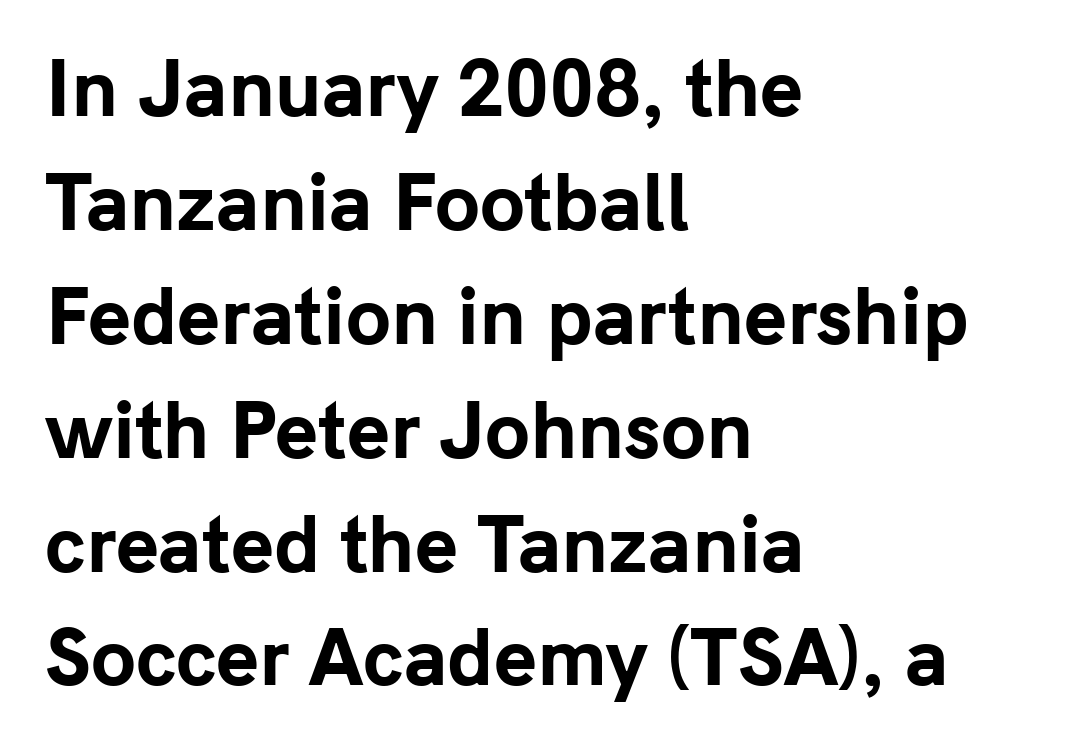
{"serif": "no", "italic": "no", "bold": "yes", "weight": "bold", "width": "normal", "stroke_contrast": "low", "x_height": "medium", "monospaced": "no", "underline": "no", "align": "left", "line_spacing": "normal", "line_spacing_ratio": 1.56, "letter_spacing": "normal", "letter_spacing_em": 0.0, "glyph_px": 73}
